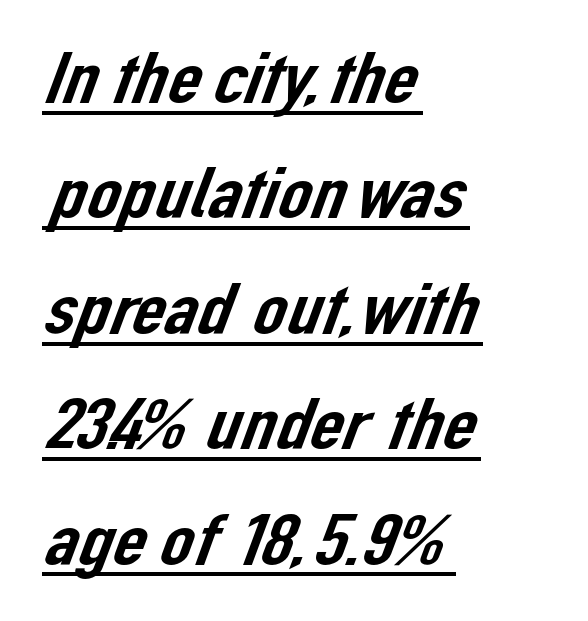
The image shows 74 px sans-serif type; set left-aligned, normal line spacing (1.56x), normal letter spacing, underlined; low stroke contrast and a medium x-height.
